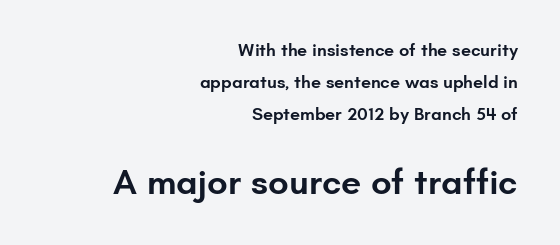
Q: Is the text bold? A: Semi-bold.
Q: Is the text italic (slanted)? A: No, it is upright.
Q: Is the typeface a serif or a sans-serif typeface? A: Sans-serif.
Q: Is the text underlined? A: No.
Q: How is the paragraph aligned? A: Right-aligned.
Q: Is the spacing between letters normal or unusually wide? A: Normal.
Q: Which block of text is set in a larger size, the first (top) or the second (bottom)? A: The second (bottom) one.
Q: Width (condensed, normal, or wide)? A: Normal.
Q: Stroke contrast? A: Low.
Q: x-height? A: Small.
Q: Monospaced? A: No.
